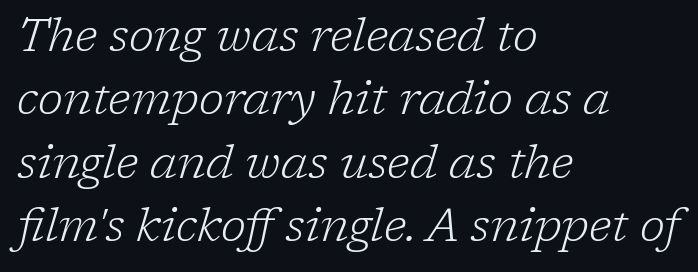
The image shows 46 px light serif type, italic (leaning right); set left-aligned, normal line spacing (1.38x), normal letter spacing, not underlined; low stroke contrast and a medium x-height.
